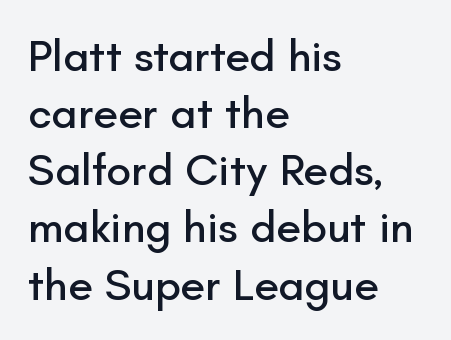
These lines are set flush left with a ragged right edge. The type sits square on the baseline with zero lean. Serif or sans? Sans — the stroke terminals are bare. Here the glyphs are tracked normally, forming tight word shapes. The strip under each line holds only bare page. This sample has the flowing, uneven cadence of proportional lettering.
